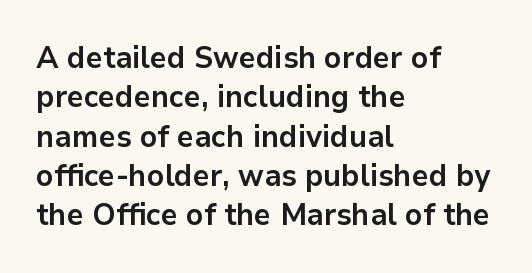
The image shows 31 px bold sans-serif type, upright; set left-aligned, normal line spacing (1.27x), normal letter spacing, not underlined; low stroke contrast and a medium x-height.
